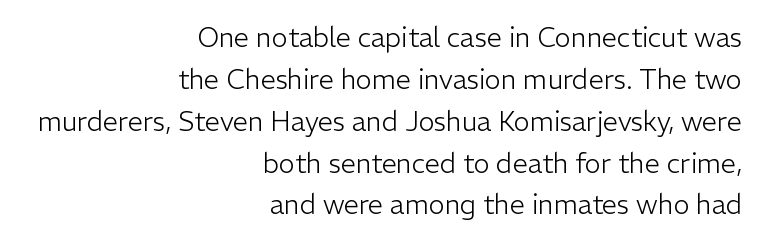
Q: Is the text bold? A: No.
Q: Is the text italic (slanted)? A: No, it is upright.
Q: Is the text underlined? A: No.
Q: How is the paragraph aligned? A: Right-aligned.
Q: Is the spacing between letters normal or unusually wide? A: Normal.
Q: Is the spacing between lines tight, normal or loose? A: Normal.
